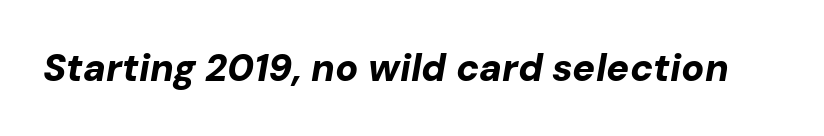
The image shows 38 px bold type, italic (leaning right); set normal letter spacing, not underlined; low stroke contrast and a medium x-height.
